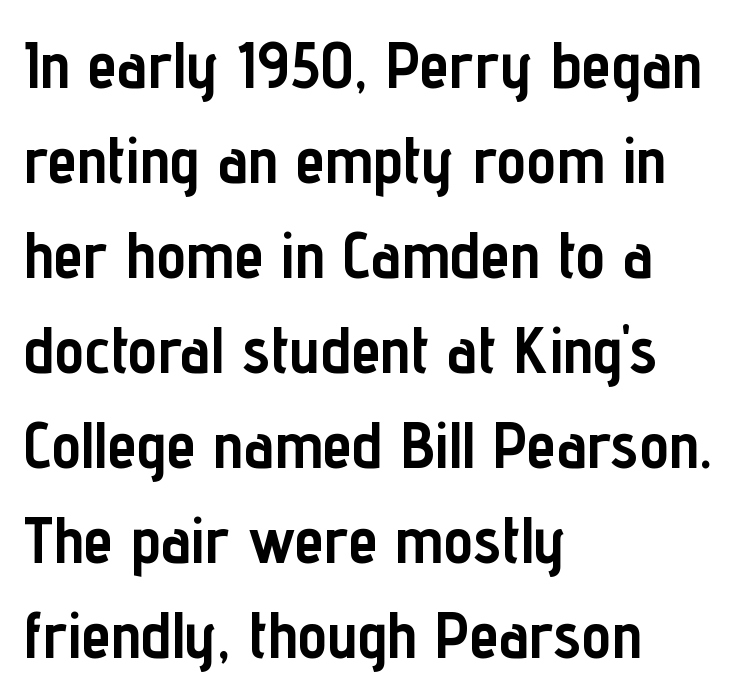
The image shows 66 px semibold, condensed sans-serif type, upright; set left-aligned, normal line spacing (1.44x), normal letter spacing, not underlined; low stroke contrast and a medium x-height.
